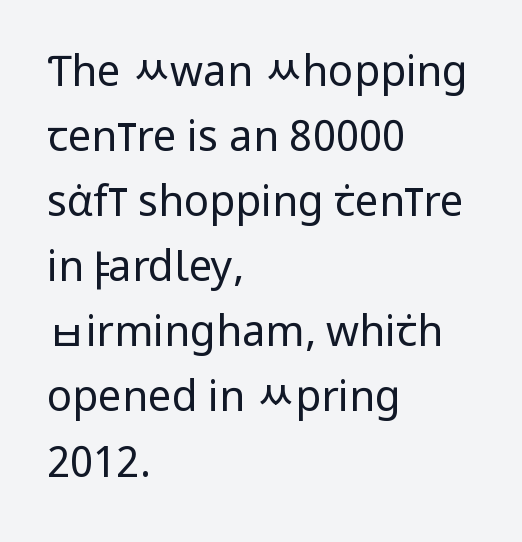
The image shows 42 px regular-weight, condensed sans-serif type, upright; set left-aligned, normal line spacing (1.55x), normal letter spacing, not underlined; low stroke contrast and a large x-height.
